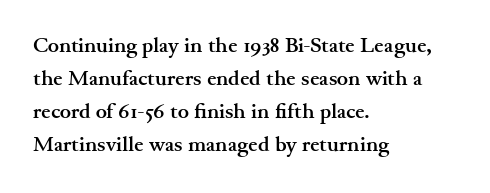
The image shows 21 px bold type, upright; set left-aligned, normal line spacing (1.57x), normal letter spacing, not underlined.
